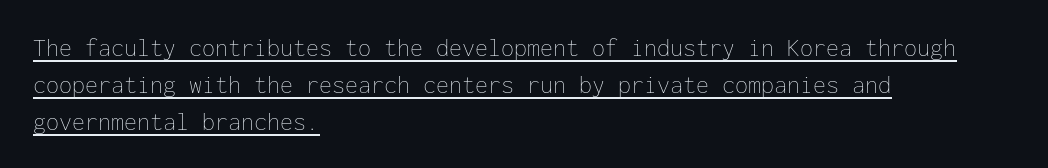
{"italic": "no", "bold": "no", "underline": "yes", "align": "left", "line_spacing": "normal", "line_spacing_ratio": 1.42, "letter_spacing": "normal", "letter_spacing_em": 0.0, "glyph_px": 26}
